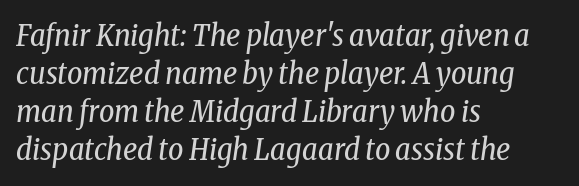
{"serif": "yes", "italic": "yes", "lean": "right", "slant_degrees": 8, "bold": "no", "weight": "regular", "width": "condensed", "stroke_contrast": "low", "x_height": "medium", "monospaced": "no", "underline": "no", "align": "left", "line_spacing": "normal", "line_spacing_ratio": 1.27, "letter_spacing": "normal", "letter_spacing_em": 0.0, "glyph_px": 30}
